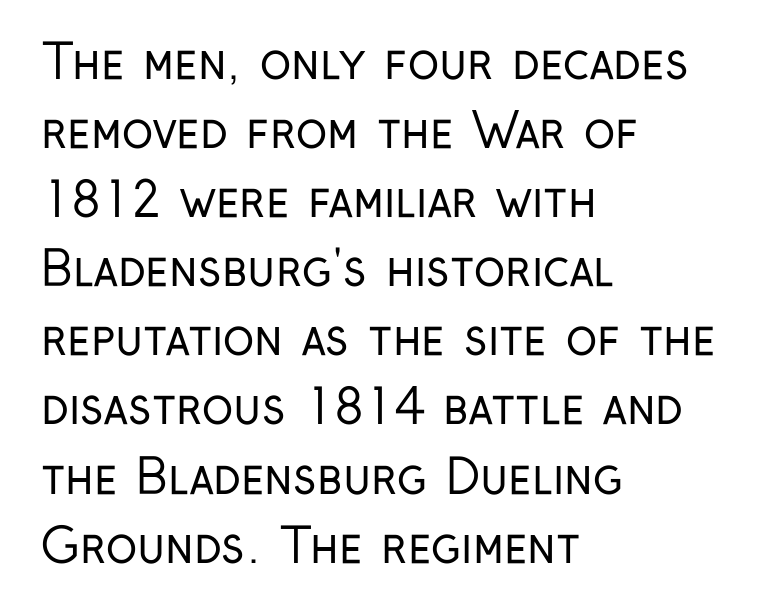
Q: Is the text bold? A: No.
Q: Is the text italic (slanted)? A: No, it is upright.
Q: Is the typeface a serif or a sans-serif typeface? A: Sans-serif.
Q: Is the text underlined? A: No.
Q: How is the paragraph aligned? A: Left-aligned.
Q: Is the spacing between letters normal or unusually wide? A: Normal.
Q: Is the spacing between lines tight, normal or loose? A: Normal.
Q: Width (condensed, normal, or wide)? A: Condensed.
Q: Stroke contrast? A: Low.
Q: x-height? A: Medium.
Q: Monospaced? A: No.
